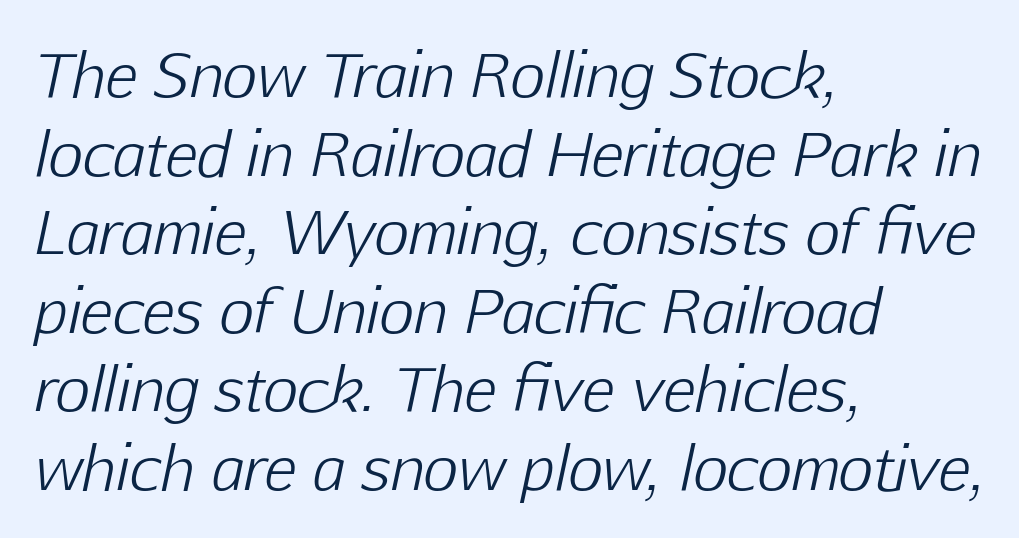
Q: Is the text bold? A: No.
Q: Is the text italic (slanted)? A: Yes, it leans right by about 12 degrees.
Q: Is the text underlined? A: No.
Q: How is the paragraph aligned? A: Left-aligned.
Q: Is the spacing between letters normal or unusually wide? A: Normal.
Q: Is the spacing between lines tight, normal or loose? A: Normal.
Q: Width (condensed, normal, or wide)? A: Normal.
Q: Stroke contrast? A: Low.
Q: x-height? A: Medium.
Q: Monospaced? A: No.
